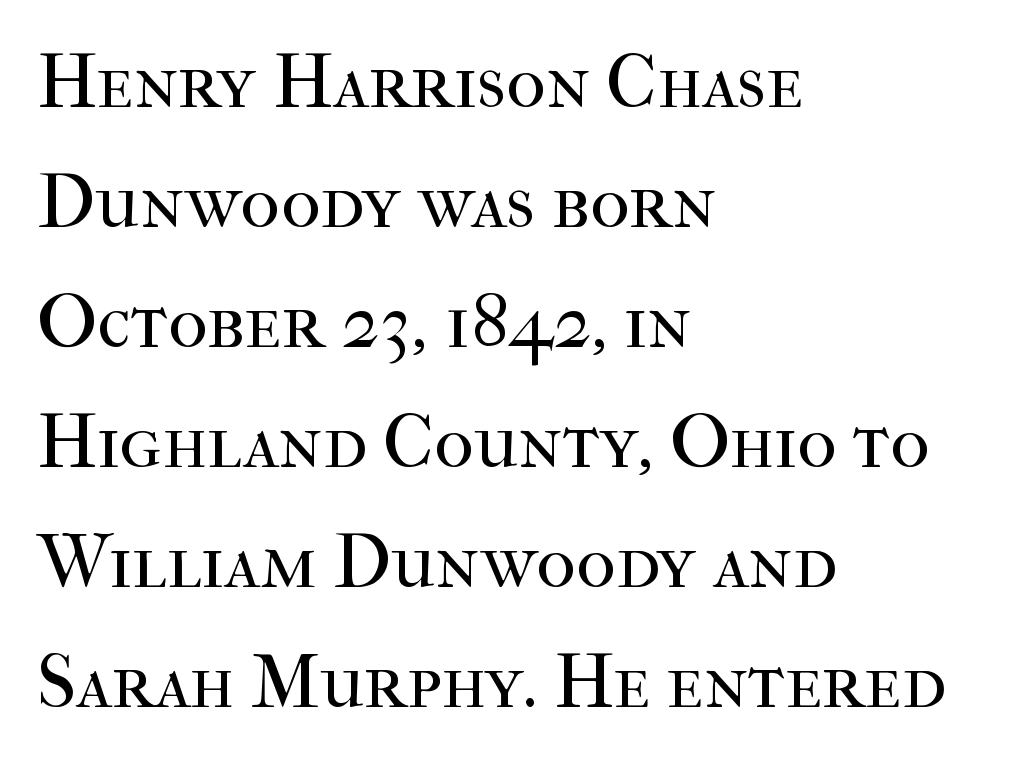
Q: Is the text bold? A: No.
Q: Is the text italic (slanted)? A: No, it is upright.
Q: Is the typeface a serif or a sans-serif typeface? A: Serif.
Q: Is the text underlined? A: No.
Q: How is the paragraph aligned? A: Left-aligned.
Q: Is the spacing between letters normal or unusually wide? A: Normal.
Q: Is the spacing between lines tight, normal or loose? A: Normal.
Q: Width (condensed, normal, or wide)? A: Normal.
Q: Stroke contrast? A: High.
Q: x-height? A: Medium.
Q: Monospaced? A: No.
